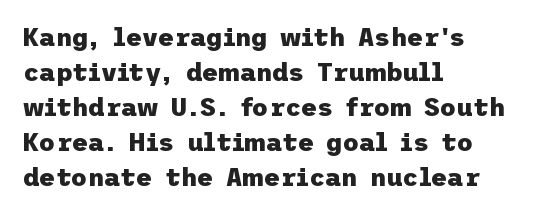
Q: Is the text bold? A: Yes.
Q: Is the text italic (slanted)? A: No, it is upright.
Q: Is the text underlined? A: No.
Q: How is the paragraph aligned? A: Left-aligned.
Q: Is the spacing between letters normal or unusually wide? A: Normal.
Q: Is the spacing between lines tight, normal or loose? A: Normal.
